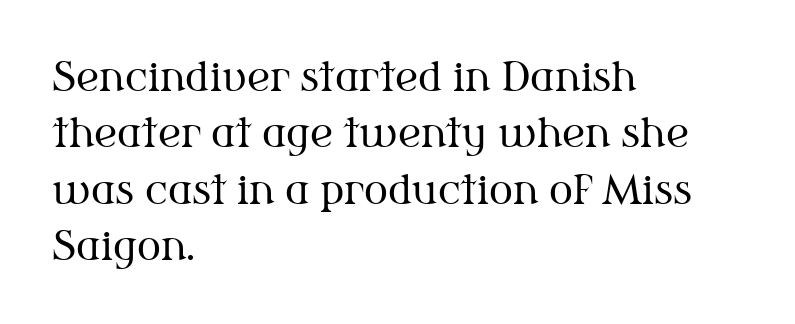
{"serif": "yes", "italic": "no", "bold": "no", "weight": "regular", "width": "normal", "stroke_contrast": "medium", "x_height": "medium", "monospaced": "no", "underline": "no", "align": "left", "line_spacing": "normal", "line_spacing_ratio": 1.41, "letter_spacing": "normal", "letter_spacing_em": 0.0, "glyph_px": 40}
